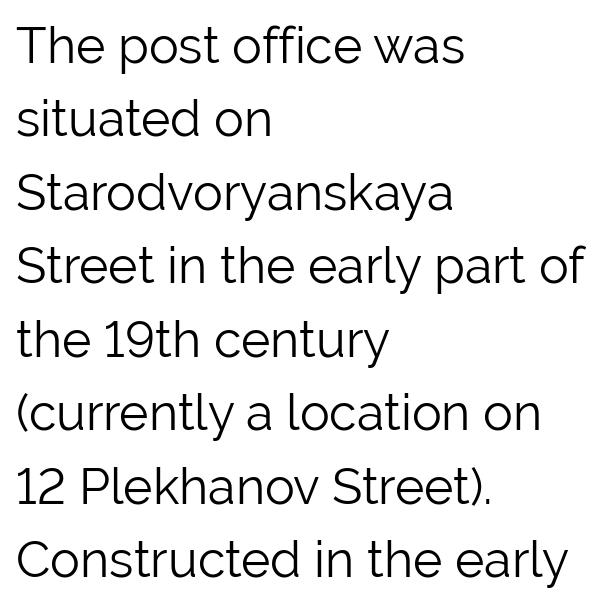
Serif or sans? Sans — the stroke terminals are bare. Letter spacing: default. You could not count columns in this text — the font is proportionally spaced. What's the leading like? Ordinary, nothing unusual.
